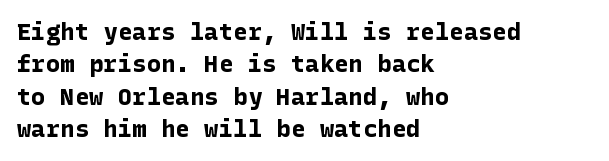
The image shows 24 px bold type, upright; set left-aligned, normal line spacing (1.35x), normal letter spacing, not underlined.
